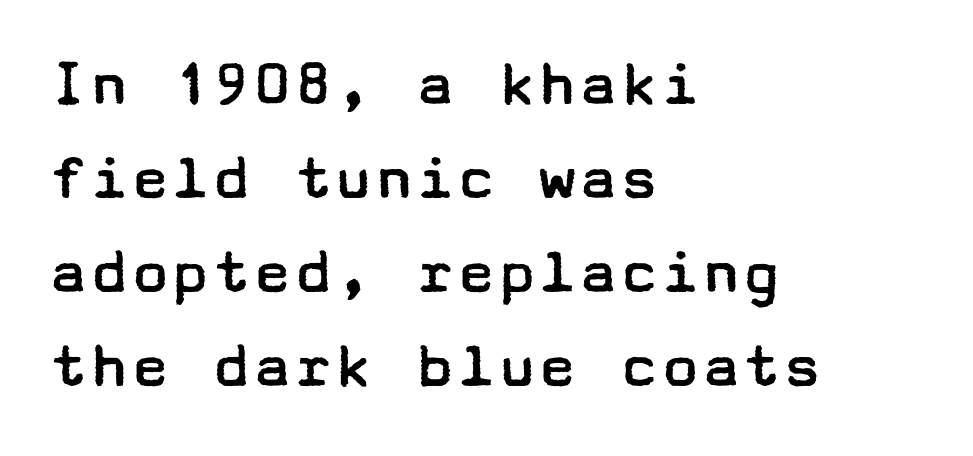
{"serif": "no", "italic": "no", "bold": "no", "weight": "regular", "width": "wide", "stroke_contrast": "low", "x_height": "medium", "underline": "no", "align": "left", "line_spacing": "normal", "line_spacing_ratio": 1.38, "letter_spacing": "normal", "letter_spacing_em": 0.0, "glyph_px": 68}
